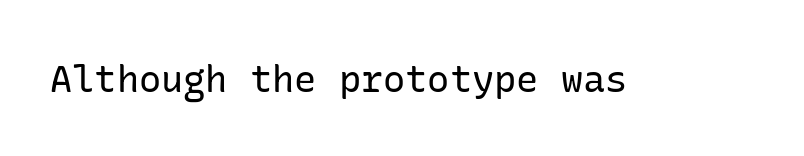
{"serif": "no", "italic": "no", "bold": "no", "weight": "regular", "width": "normal", "stroke_contrast": "low", "x_height": "medium", "underline": "no", "letter_spacing": "normal", "letter_spacing_em": 0.0, "glyph_px": 37}
